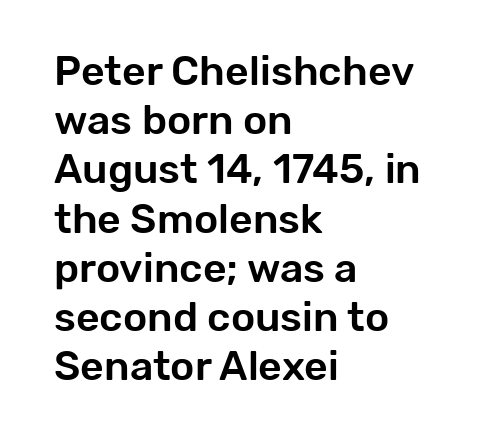
{"serif": "no", "italic": "no", "width": "normal", "stroke_contrast": "low", "x_height": "medium", "monospaced": "no", "underline": "no", "align": "left", "line_spacing_ratio": 1.2, "letter_spacing": "normal", "letter_spacing_em": 0.0, "glyph_px": 41}
